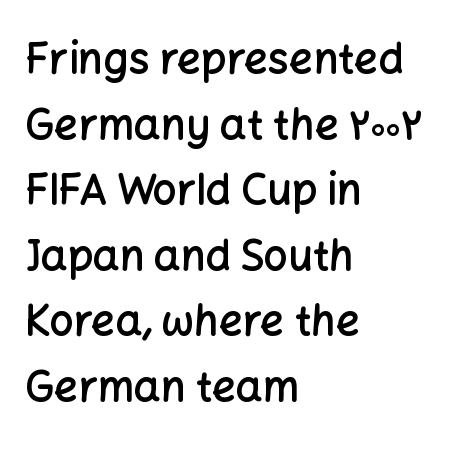
The image shows 42 px semibold sans-serif type, upright; set left-aligned, normal line spacing (1.56x), normal letter spacing, not underlined; low stroke contrast and a medium x-height.
